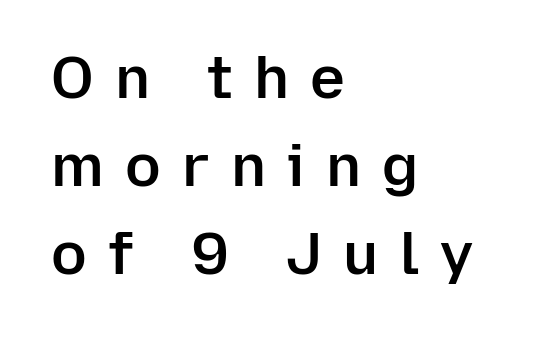
The image shows 59 px semibold sans-serif type, upright; set left-aligned, normal line spacing (1.49x), unusually wide letter spacing (+0.36 em), not underlined; low stroke contrast and a medium x-height.
